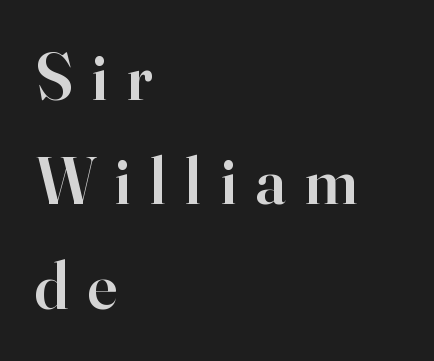
{"serif": "yes", "italic": "no", "bold": "semi", "weight": "semibold", "width": "normal", "stroke_contrast": "high", "x_height": "small", "monospaced": "no", "underline": "no", "align": "left", "line_spacing": "normal", "line_spacing_ratio": 1.58, "letter_spacing": "wide", "letter_spacing_em": 0.29, "glyph_px": 66}
